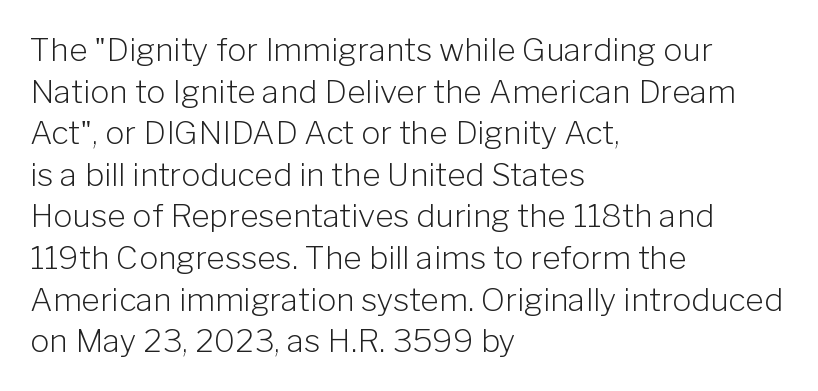
Q: Is the text bold? A: No.
Q: Is the text italic (slanted)? A: No, it is upright.
Q: Is the typeface a serif or a sans-serif typeface? A: Sans-serif.
Q: Is the text underlined? A: No.
Q: How is the paragraph aligned? A: Left-aligned.
Q: Is the spacing between letters normal or unusually wide? A: Normal.
Q: Is the spacing between lines tight, normal or loose? A: Normal.
Q: Width (condensed, normal, or wide)? A: Normal.
Q: Stroke contrast? A: Low.
Q: x-height? A: Medium.
Q: Monospaced? A: No.
